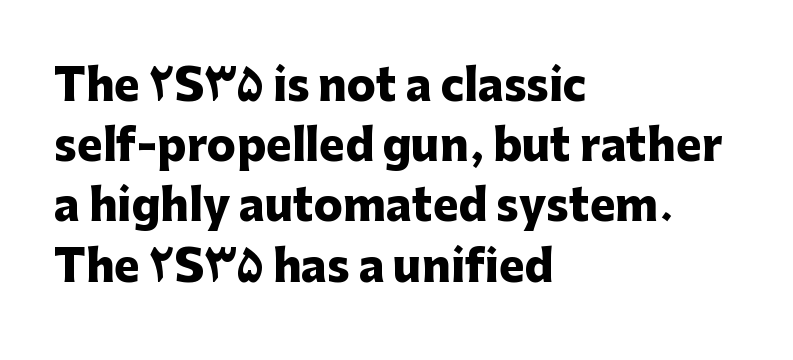
Q: Is the text bold? A: Yes.
Q: Is the text italic (slanted)? A: No, it is upright.
Q: Is the typeface a serif or a sans-serif typeface? A: Sans-serif.
Q: Is the text underlined? A: No.
Q: How is the paragraph aligned? A: Left-aligned.
Q: Is the spacing between letters normal or unusually wide? A: Normal.
Q: Is the spacing between lines tight, normal or loose? A: Normal.
Q: Width (condensed, normal, or wide)? A: Normal.
Q: Stroke contrast? A: Low.
Q: x-height? A: Medium.
Q: Monospaced? A: No.
